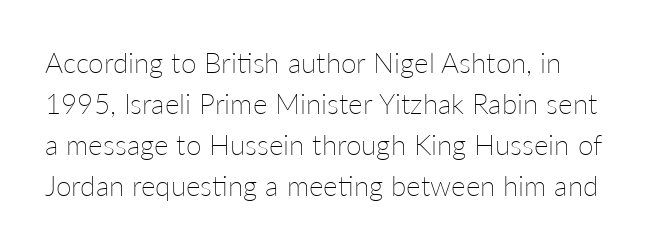
Q: Is the text bold? A: No.
Q: Is the text italic (slanted)? A: No, it is upright.
Q: Is the text underlined? A: No.
Q: Is the spacing between letters normal or unusually wide? A: Normal.
Q: Is the spacing between lines tight, normal or loose? A: Normal.
Q: Width (condensed, normal, or wide)? A: Normal.
Q: Stroke contrast? A: Low.
Q: x-height? A: Medium.
Q: Monospaced? A: No.
